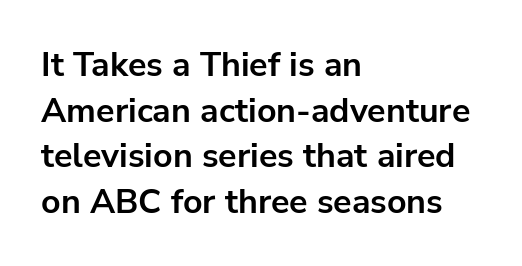
Q: Is the text bold? A: Yes.
Q: Is the text italic (slanted)? A: No, it is upright.
Q: Is the typeface a serif or a sans-serif typeface? A: Sans-serif.
Q: Is the text underlined? A: No.
Q: How is the paragraph aligned? A: Left-aligned.
Q: Is the spacing between letters normal or unusually wide? A: Normal.
Q: Is the spacing between lines tight, normal or loose? A: Normal.
Q: Width (condensed, normal, or wide)? A: Normal.
Q: Stroke contrast? A: Low.
Q: x-height? A: Medium.
Q: Monospaced? A: No.
